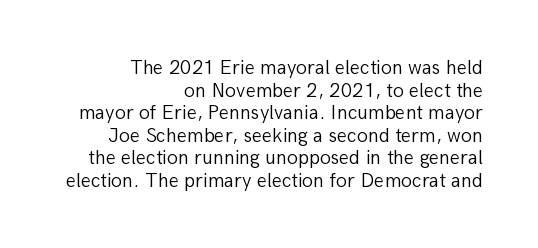
Q: Is the text bold? A: No.
Q: Is the text italic (slanted)? A: No, it is upright.
Q: Is the text underlined? A: No.
Q: How is the paragraph aligned? A: Right-aligned.
Q: Is the spacing between letters normal or unusually wide? A: Normal.
Q: Is the spacing between lines tight, normal or loose? A: Tight.
